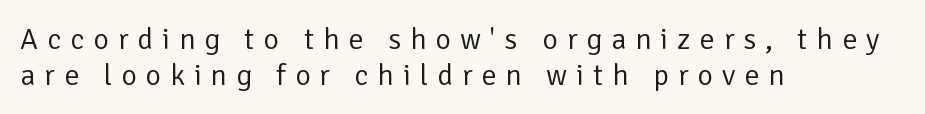
The image shows 30 px regular-weight sans-serif type, upright; set left-aligned, line spacing 1.19x, unusually wide letter spacing (+0.3 em), not underlined; low stroke contrast and a medium x-height.
